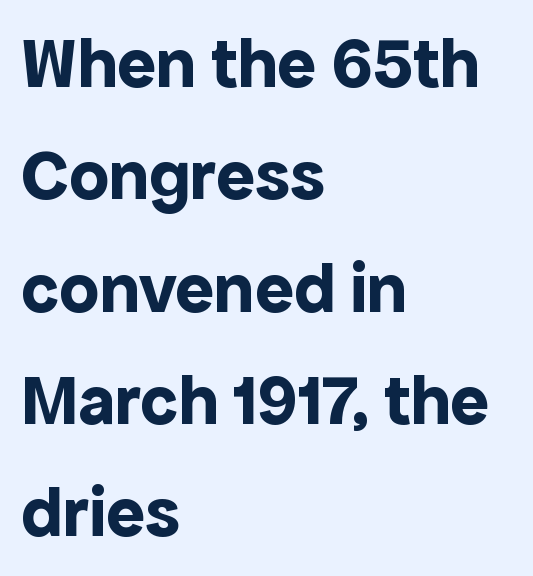
{"serif": "no", "italic": "no", "bold": "yes", "weight": "bold", "width": "normal", "x_height": "medium", "monospaced": "no", "underline": "no", "align": "left", "line_spacing": "normal", "line_spacing_ratio": 1.56, "letter_spacing": "normal", "letter_spacing_em": 0.0, "glyph_px": 72}
